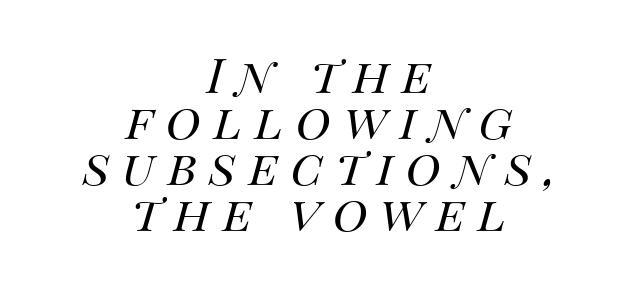
Very little white space separates one row of letters from the next. The gaps between neighbouring characters are conspicuously large. The glyphs are unaccompanied by any horizontal stroke below them. Stems here are at most as thick as an everyday book face.
